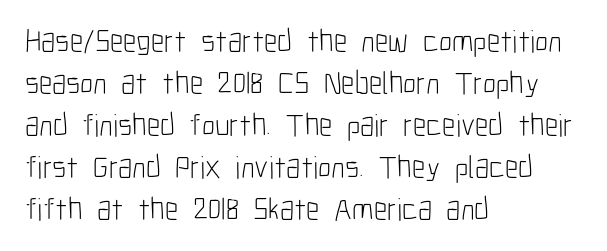
The image shows 32 px light, condensed sans-serif type, upright; set left-aligned, normal line spacing (1.31x), normal letter spacing, not underlined; low stroke contrast and a medium x-height.
